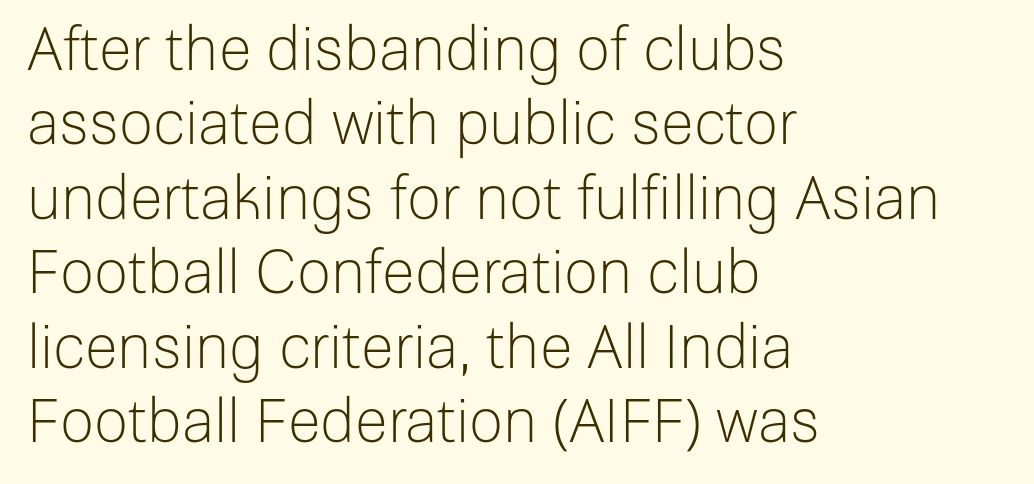
Q: Is the text bold? A: No.
Q: Is the text italic (slanted)? A: No, it is upright.
Q: Is the typeface a serif or a sans-serif typeface? A: Sans-serif.
Q: Is the text underlined? A: No.
Q: How is the paragraph aligned? A: Left-aligned.
Q: Is the spacing between letters normal or unusually wide? A: Normal.
Q: Width (condensed, normal, or wide)? A: Normal.
Q: Stroke contrast? A: Low.
Q: x-height? A: Medium.
Q: Monospaced? A: No.
